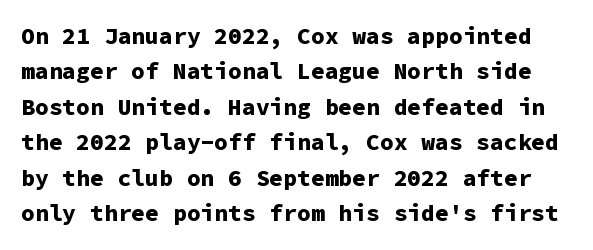
Q: Is the text bold? A: Yes.
Q: Is the text italic (slanted)? A: No, it is upright.
Q: Is the text underlined? A: No.
Q: Is the spacing between letters normal or unusually wide? A: Normal.
Q: Is the spacing between lines tight, normal or loose? A: Normal.
